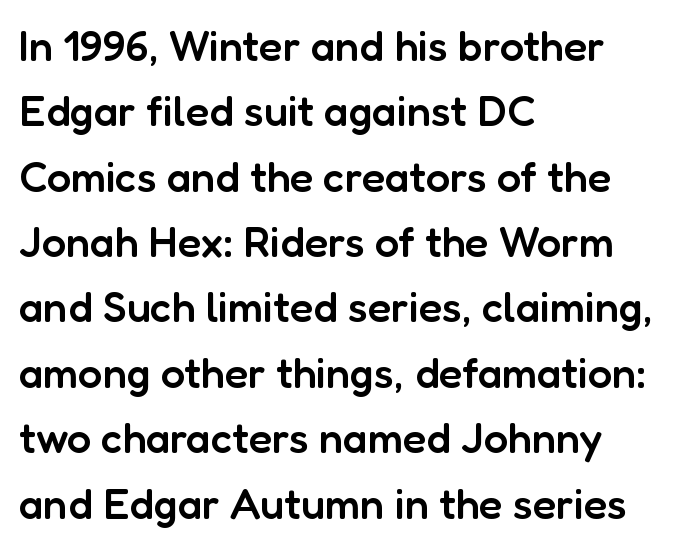
The image shows 43 px semibold sans-serif type, upright; set left-aligned, normal line spacing (1.52x), normal letter spacing, not underlined; low stroke contrast and a medium x-height.
